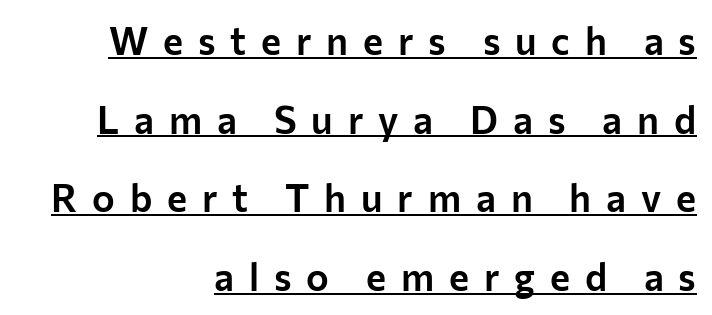
Q: Is the text italic (slanted)? A: No, it is upright.
Q: Is the typeface a serif or a sans-serif typeface? A: Sans-serif.
Q: Is the text underlined? A: Yes.
Q: How is the paragraph aligned? A: Right-aligned.
Q: Is the spacing between letters normal or unusually wide? A: Unusually wide.
Q: Is the spacing between lines tight, normal or loose? A: Loose.
Q: Width (condensed, normal, or wide)? A: Normal.
Q: Stroke contrast? A: Low.
Q: x-height? A: Medium.
Q: Monospaced? A: No.
